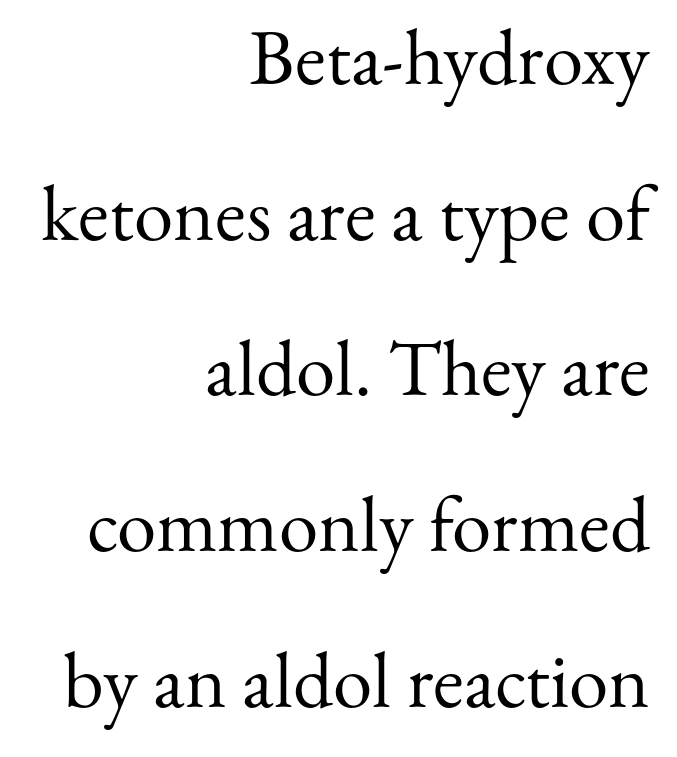
The image shows 79 px regular-weight serif type, upright; set right-aligned, loose line spacing (1.97x), normal letter spacing, not underlined; medium stroke contrast and a small x-height.
